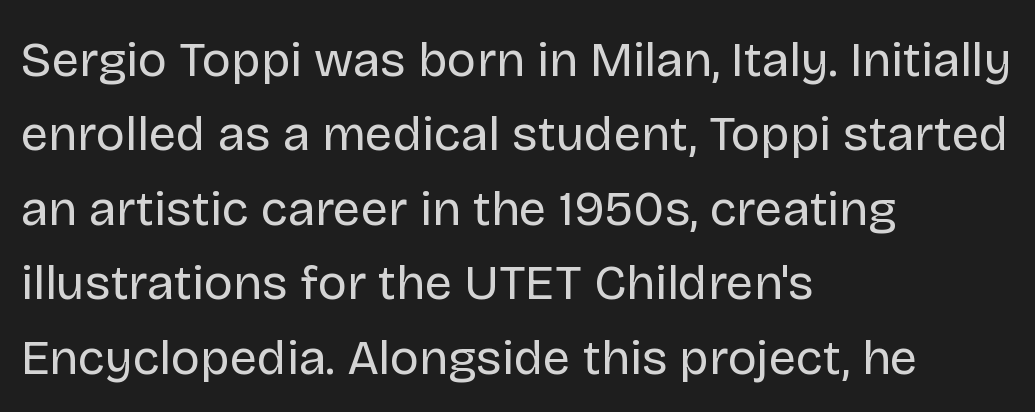
{"serif": "no", "italic": "no", "bold": "no", "weight": "regular", "width": "normal", "stroke_contrast": "low", "x_height": "large", "monospaced": "no", "underline": "no", "align": "left", "line_spacing": "normal", "line_spacing_ratio": 1.52, "letter_spacing": "normal", "letter_spacing_em": 0.0, "glyph_px": 49}
